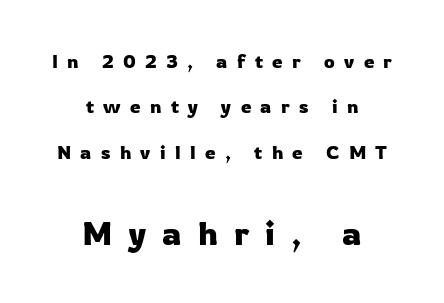
The image shows 33 px sans-serif type, upright; set centered, loose line spacing (2.39x), unusually wide letter spacing (+0.49 em), not underlined; the second (bottom) block is 1.74x larger; low stroke contrast and a medium x-height.
